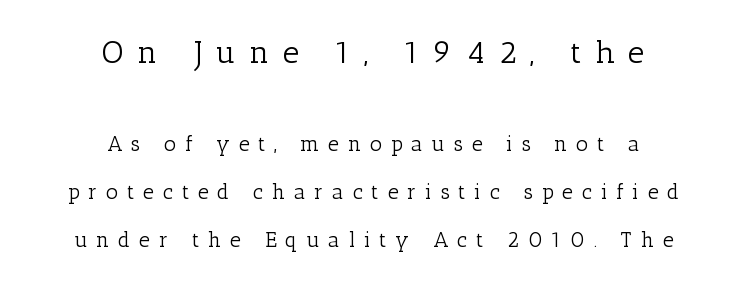
Quick note: not italic, upright. This sample is center-justified, so both line endings float freely. The rendering shrinks the type as you move from the upper chunk to the lower. Heaviness? Minimal to ordinary, like unemphasized prose. The rendering uses natural spacing where letterforms have individual widths. Yep, those are serifs on the letters.
